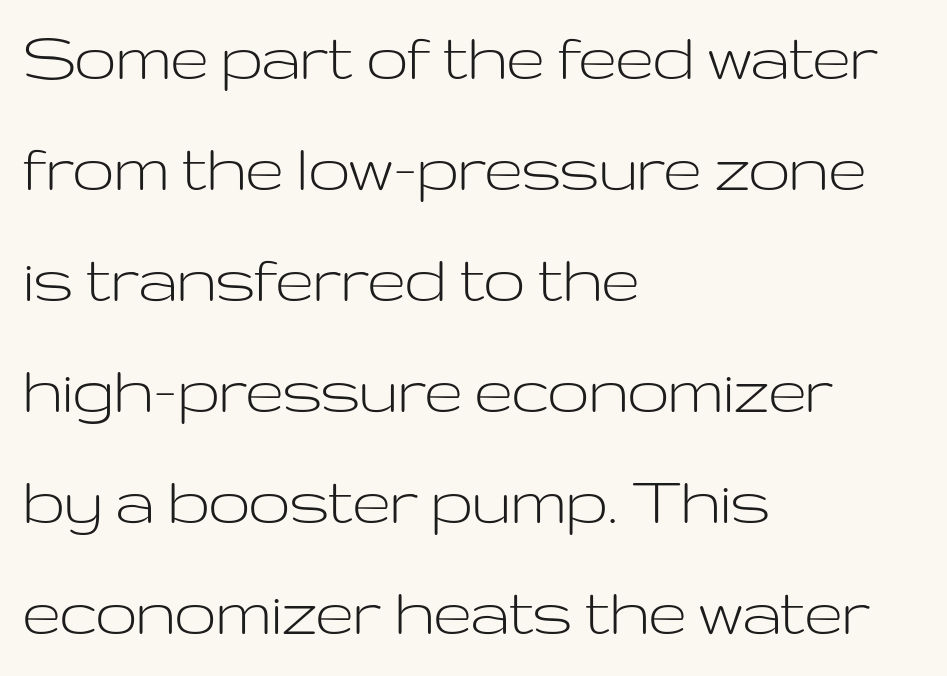
The image shows 74 px light, wide sans-serif type, upright; set left-aligned, normal line spacing (1.5x), normal letter spacing, not underlined; low stroke contrast and a medium x-height.
